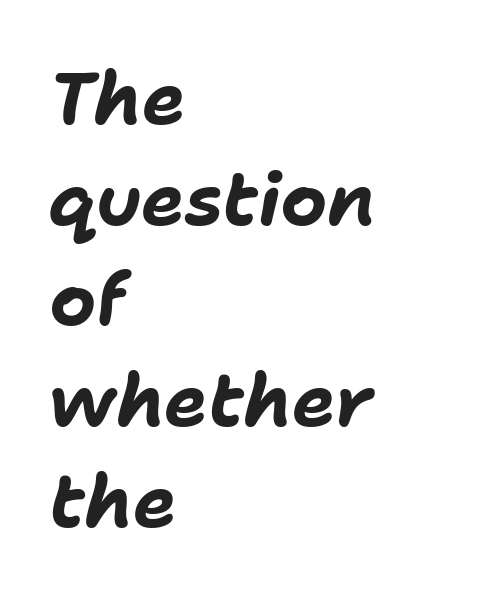
Q: Is the text bold? A: Yes.
Q: Is the text italic (slanted)? A: Yes, it leans right by about 11 degrees.
Q: Is the text underlined? A: No.
Q: How is the paragraph aligned? A: Left-aligned.
Q: Is the spacing between letters normal or unusually wide? A: Normal.
Q: Is the spacing between lines tight, normal or loose? A: Normal.
Q: Width (condensed, normal, or wide)? A: Normal.
Q: Stroke contrast? A: Low.
Q: x-height? A: Medium.
Q: Monospaced? A: No.
